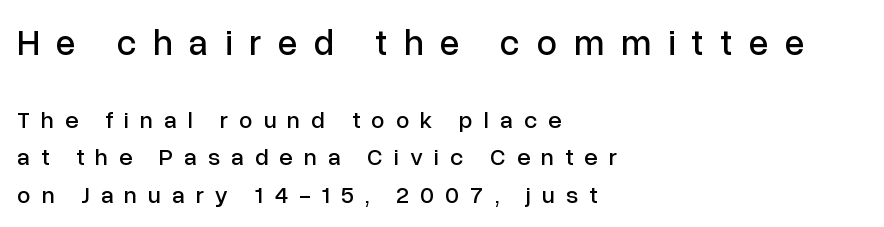
Q: Is the text italic (slanted)? A: No, it is upright.
Q: Is the typeface a serif or a sans-serif typeface? A: Sans-serif.
Q: Is the text underlined? A: No.
Q: How is the paragraph aligned? A: Left-aligned.
Q: Is the spacing between letters normal or unusually wide? A: Unusually wide.
Q: Is the spacing between lines tight, normal or loose? A: Normal.
Q: Which block of text is set in a larger size, the first (top) or the second (bottom)? A: The first (top) one.
Q: Width (condensed, normal, or wide)? A: Normal.
Q: Stroke contrast? A: Low.
Q: x-height? A: Medium.
Q: Monospaced? A: No.
